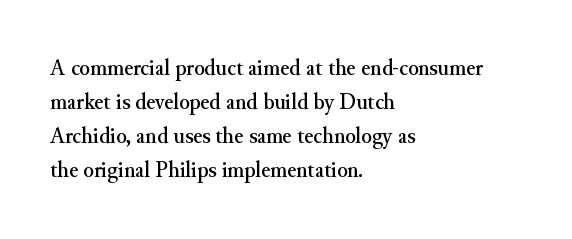
Each word holds together tightly as a unit, with standard inter-letter gaps. Horizontally, the lines are justified to the leading edge only. Check the space under the baseline: it is left empty. Leading matches the norm, producing a regular column.
